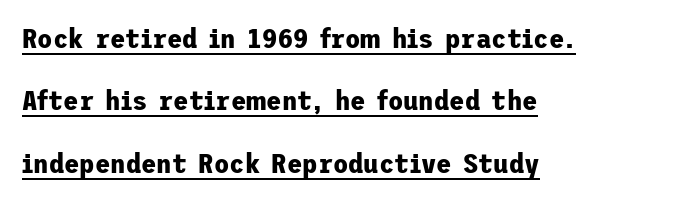
On the weight axis this lands at bold, roughly 700. This is the regular roman posture of the typeface. You can see a thin bar hugging the bottom of the glyphs. The compositor pushed each line to the left boundary. Rows of type keep a wide berth in the vertical direction. Is this a sans? Yes — the strokes have no serifs.
